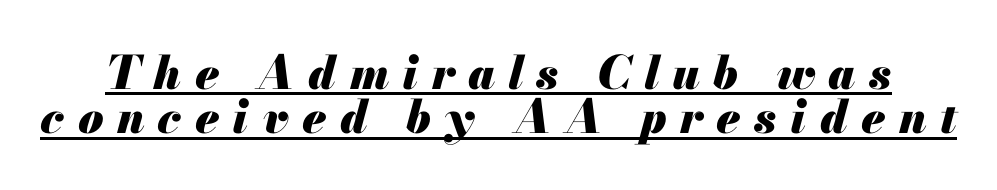
Compared with ordinary roman type, these characters are visibly tilted. Leading: reduced. Observe the wide spacing: letters keep a clear distance from each other. You can see a thin bar hugging the bottom of the glyphs.
